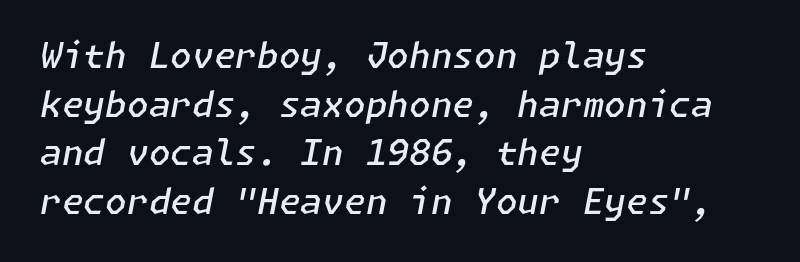
{"italic": "yes", "lean": "right", "slant_degrees": 11, "bold": "semi", "weight": "semibold", "width": "normal", "stroke_contrast": "low", "x_height": "medium", "underline": "no", "align": "left", "line_spacing": "normal", "line_spacing_ratio": 1.39, "letter_spacing": "normal", "letter_spacing_em": 0.0, "glyph_px": 35}
